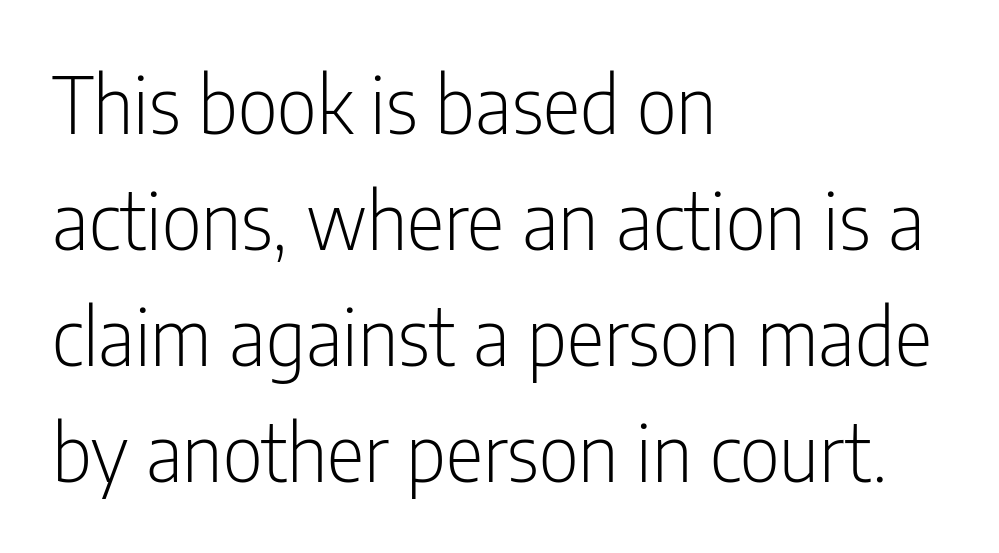
{"serif": "no", "italic": "no", "bold": "no", "weight": "light", "width": "condensed", "stroke_contrast": "low", "x_height": "medium", "monospaced": "no", "underline": "no", "align": "left", "line_spacing": "normal", "line_spacing_ratio": 1.47, "letter_spacing": "normal", "letter_spacing_em": 0.0, "glyph_px": 79}
